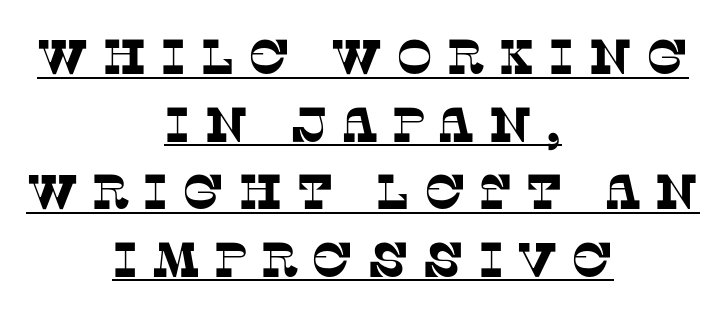
The image shows 49 px serif type; set centered, normal line spacing (1.38x), unusually wide letter spacing (+0.27 em), underlined; low stroke contrast and a large x-height.
